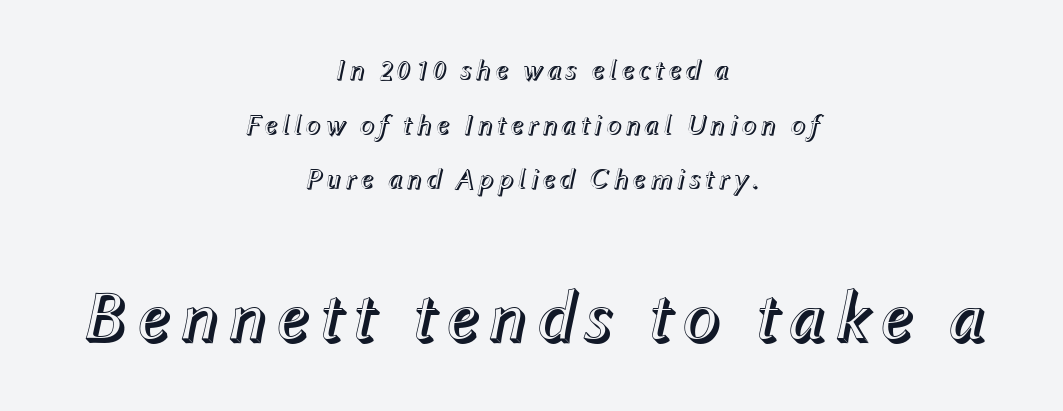
The second block has been scaled up relative to the first. The baseline area is clear. Varying glyph widths throughout — classic text-font behaviour. It's the slanting kind of type. The paragraph has two soft edges and a firm central axis.
